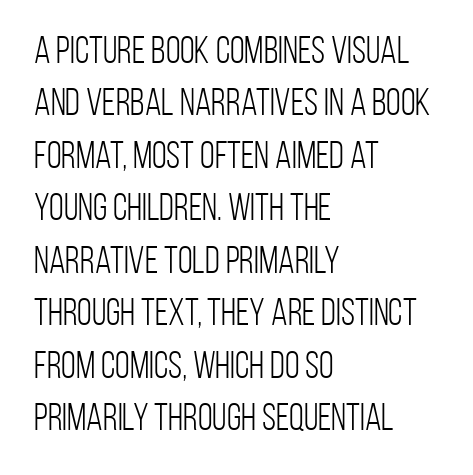
The image shows 38 px light, condensed sans-serif type, upright; set left-aligned, normal line spacing (1.38x), normal letter spacing, not underlined; low stroke contrast and a large x-height.
